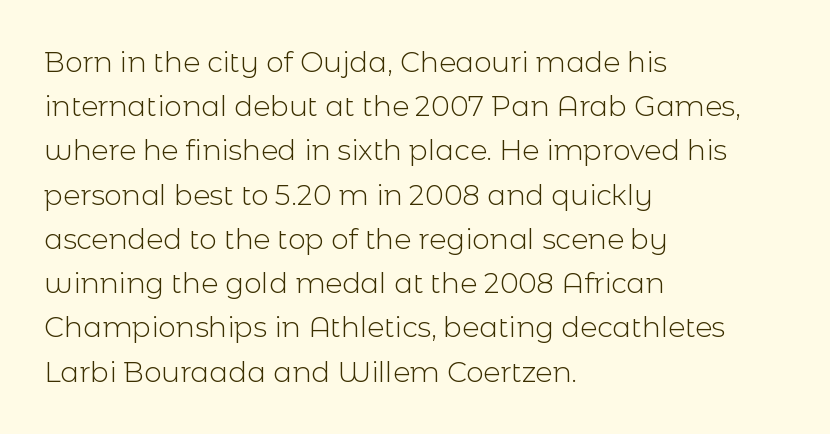
Q: Is the text bold? A: No.
Q: Is the text italic (slanted)? A: No, it is upright.
Q: Is the typeface a serif or a sans-serif typeface? A: Sans-serif.
Q: Is the text underlined? A: No.
Q: How is the paragraph aligned? A: Left-aligned.
Q: Is the spacing between letters normal or unusually wide? A: Normal.
Q: Is the spacing between lines tight, normal or loose? A: Normal.
Q: Width (condensed, normal, or wide)? A: Normal.
Q: x-height? A: Medium.
Q: Monospaced? A: No.
